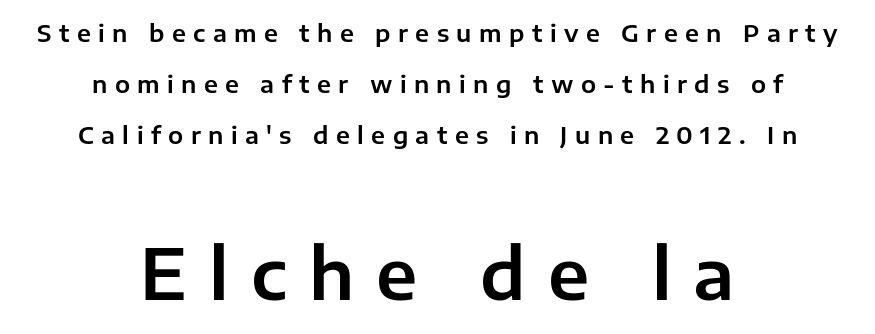
Q: Is the text italic (slanted)? A: No, it is upright.
Q: Is the typeface a serif or a sans-serif typeface? A: Sans-serif.
Q: Is the text underlined? A: No.
Q: How is the paragraph aligned? A: Centered.
Q: Is the spacing between letters normal or unusually wide? A: Unusually wide.
Q: Is the spacing between lines tight, normal or loose? A: Loose.
Q: Which block of text is set in a larger size, the first (top) or the second (bottom)? A: The second (bottom) one.
Q: Width (condensed, normal, or wide)? A: Normal.
Q: Stroke contrast? A: Low.
Q: x-height? A: Medium.
Q: Monospaced? A: No.
